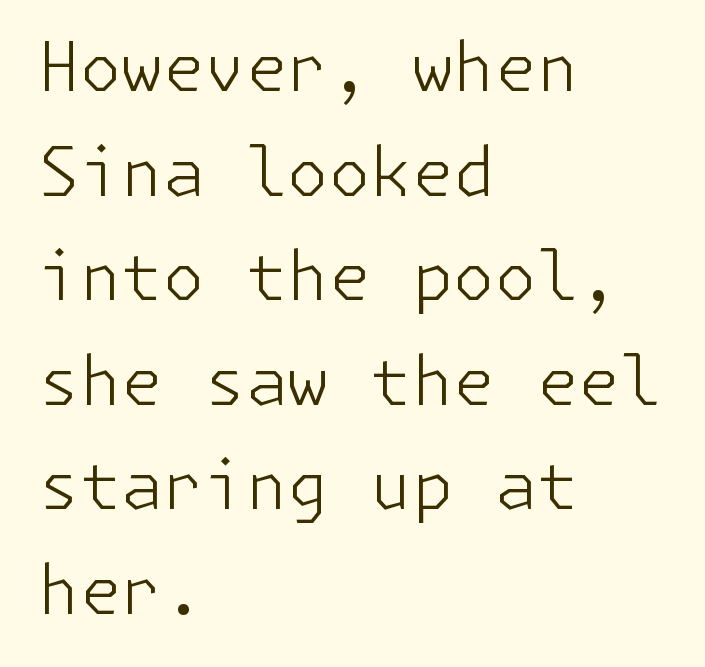
The image shows 67 px light sans-serif type, upright; set left-aligned, normal line spacing (1.56x), normal letter spacing, not underlined; low stroke contrast and a medium x-height.
